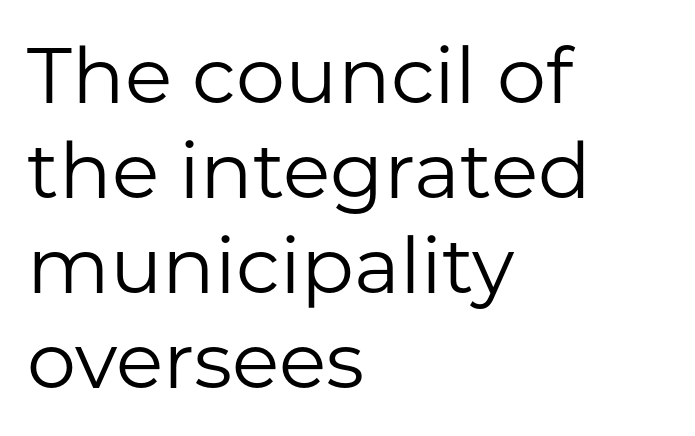
The image shows 78 px regular-weight sans-serif type, upright; set left-aligned, line spacing 1.22x, normal letter spacing, not underlined; low stroke contrast and a medium x-height.
